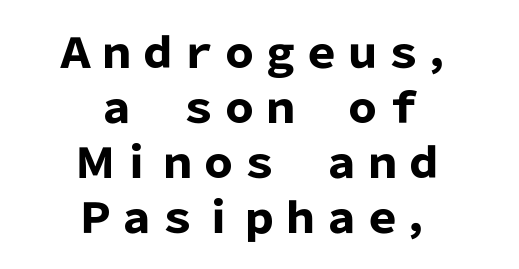
Q: Is the text bold? A: Yes.
Q: Is the text italic (slanted)? A: No, it is upright.
Q: Is the typeface a serif or a sans-serif typeface? A: Sans-serif.
Q: Is the text underlined? A: No.
Q: How is the paragraph aligned? A: Centered.
Q: Is the spacing between letters normal or unusually wide? A: Normal.
Q: Is the spacing between lines tight, normal or loose? A: Normal.
Q: Width (condensed, normal, or wide)? A: Normal.
Q: Stroke contrast? A: Low.
Q: x-height? A: Medium.
Q: Monospaced? A: No.
